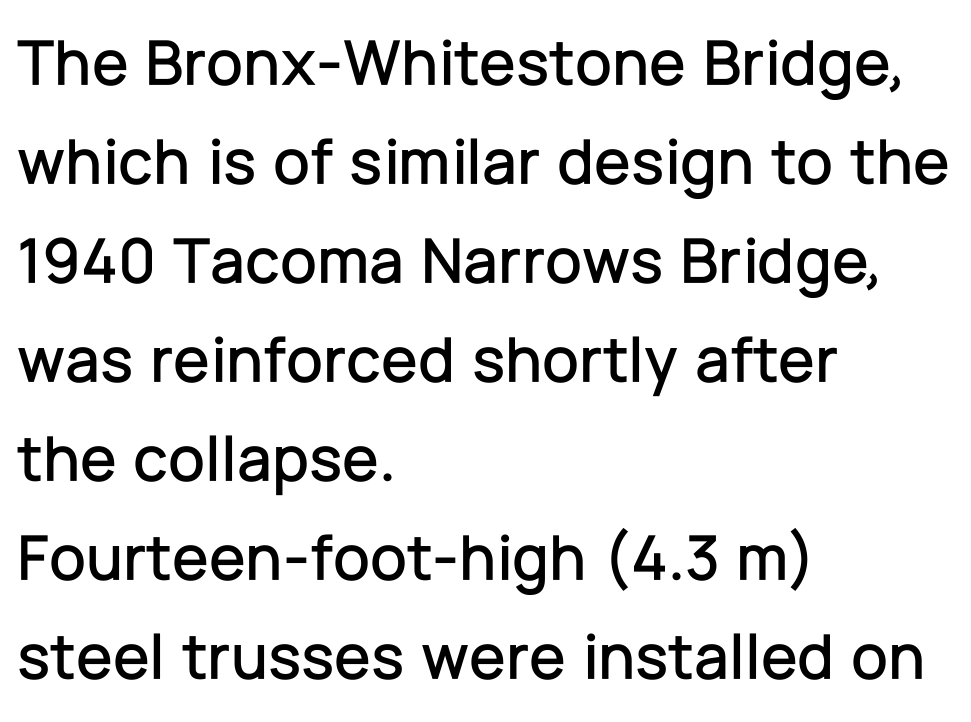
{"serif": "no", "italic": "no", "width": "normal", "stroke_contrast": "low", "x_height": "medium", "monospaced": "no", "underline": "no", "align": "left", "line_spacing": "normal", "line_spacing_ratio": 1.5, "letter_spacing": "normal", "letter_spacing_em": 0.0, "glyph_px": 66}
